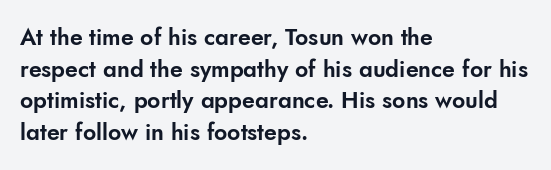
Q: Is the text italic (slanted)? A: No, it is upright.
Q: Is the text underlined? A: No.
Q: How is the paragraph aligned? A: Left-aligned.
Q: Is the spacing between letters normal or unusually wide? A: Normal.
Q: Is the spacing between lines tight, normal or loose? A: Normal.
